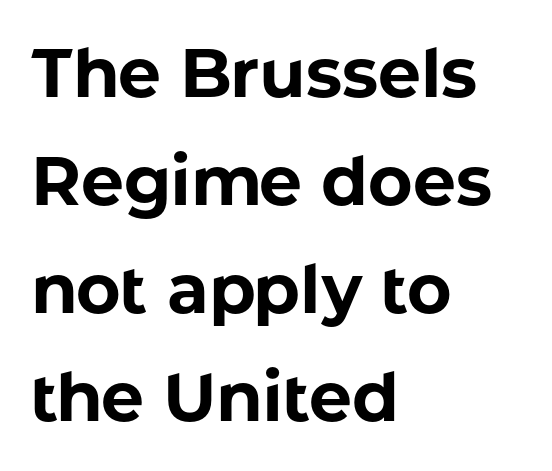
Whoever set this chose a conventional vertical rhythm. The rag falls on the right side of this text block. Is there any slant? The stems are plumb. Here the glyphs are tracked normally, forming tight word shapes. Is the type bold? Yes — the strokes are clearly thick and heavy. Bare-footed words on every line.
